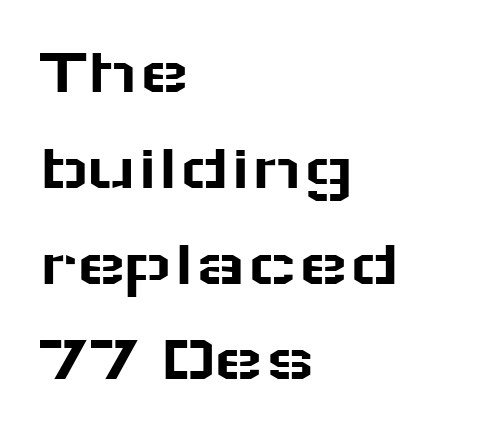
{"serif": "no", "italic": "no", "width": "wide", "stroke_contrast": "low", "x_height": "medium", "monospaced": "no", "underline": "no", "align": "left", "line_spacing": "normal", "line_spacing_ratio": 1.43, "letter_spacing": "normal", "letter_spacing_em": 0.0, "glyph_px": 67}
